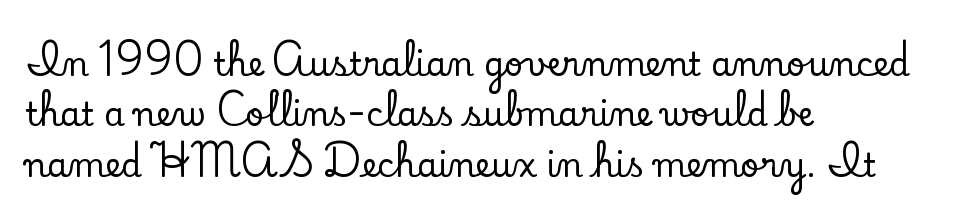
The image shows 33 px serif type, upright; set left-aligned, normal line spacing (1.53x), normal letter spacing, not underlined; low stroke contrast and a small x-height.
